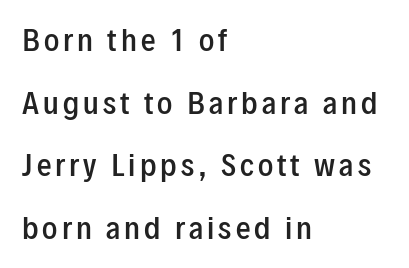
The image shows 29 px semibold, condensed sans-serif type, upright; set left-aligned, loose line spacing (2.16x), not underlined; low stroke contrast and a medium x-height.
